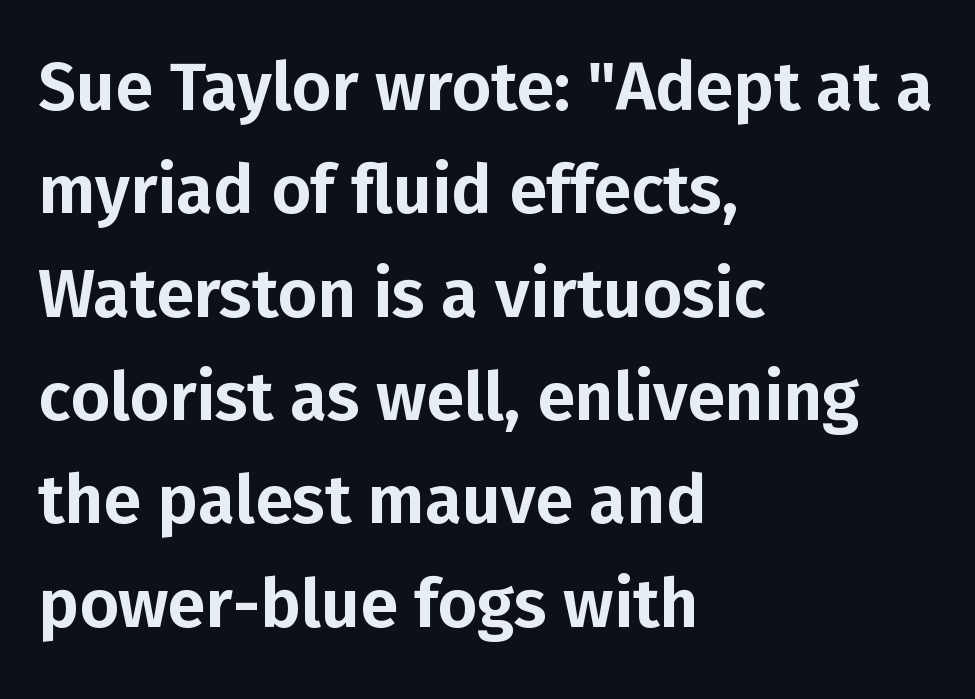
The image shows 68 px sans-serif type, upright; set left-aligned, normal line spacing (1.52x), normal letter spacing, not underlined; low stroke contrast and a medium x-height.
